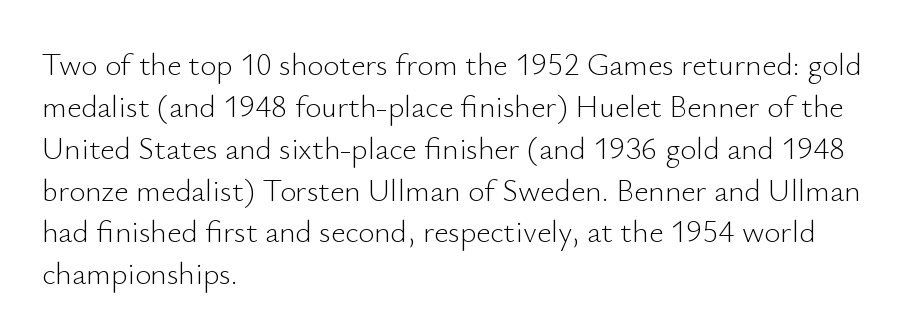
This sample has the flowing, uneven cadence of proportional lettering. The tracking reads as untouched default to a designer's eye. Serif or sans? Sans — the stroke terminals are bare. Quick note: interline space is typical. Each line starts at the same left margin while the right side varies.
